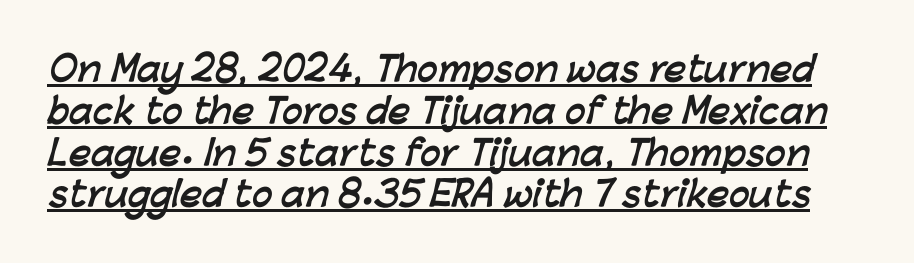
The image shows 34 px semibold sans-serif type; set line spacing 1.23x, normal letter spacing, underlined; low stroke contrast and a medium x-height.
